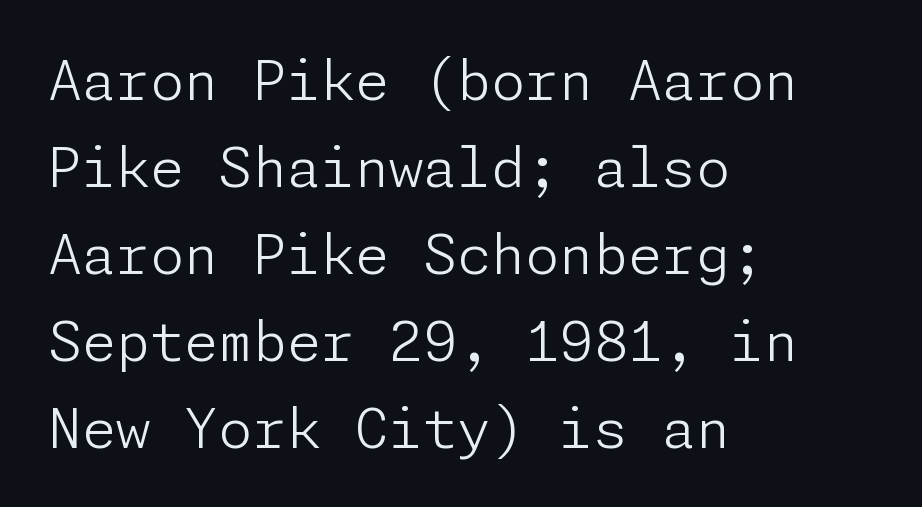
Q: Is the text bold? A: No.
Q: Is the text italic (slanted)? A: No, it is upright.
Q: Is the typeface a serif or a sans-serif typeface? A: Sans-serif.
Q: Is the text underlined? A: No.
Q: How is the paragraph aligned? A: Left-aligned.
Q: Is the spacing between letters normal or unusually wide? A: Normal.
Q: Is the spacing between lines tight, normal or loose? A: Normal.
Q: Width (condensed, normal, or wide)? A: Normal.
Q: Stroke contrast? A: Low.
Q: x-height? A: Medium.
